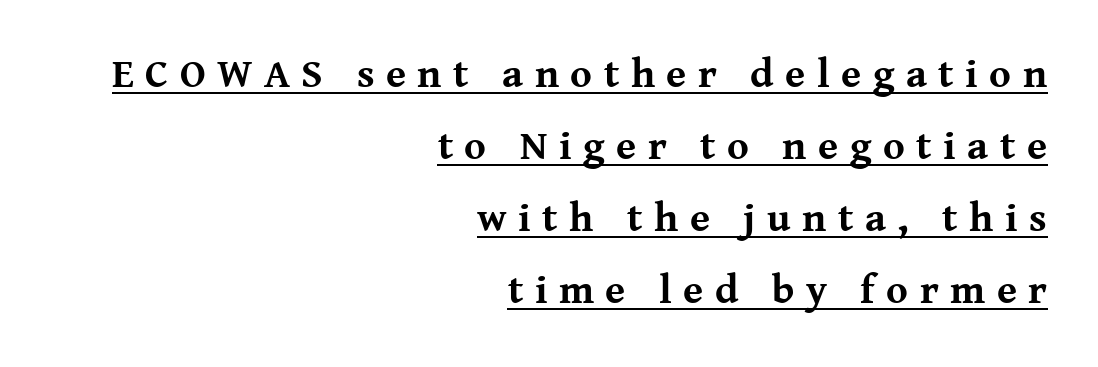
Q: Is the text bold? A: Yes.
Q: Is the text italic (slanted)? A: No, it is upright.
Q: Is the typeface a serif or a sans-serif typeface? A: Serif.
Q: Is the text underlined? A: Yes.
Q: How is the paragraph aligned? A: Right-aligned.
Q: Is the spacing between letters normal or unusually wide? A: Unusually wide.
Q: Width (condensed, normal, or wide)? A: Normal.
Q: Stroke contrast? A: Medium.
Q: x-height? A: Medium.
Q: Monospaced? A: No.
